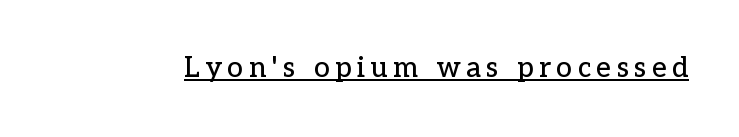
Q: Is the text italic (slanted)? A: No, it is upright.
Q: Is the typeface a serif or a sans-serif typeface? A: Serif.
Q: Is the text underlined? A: Yes.
Q: Is the spacing between letters normal or unusually wide? A: Unusually wide.
Q: Width (condensed, normal, or wide)? A: Normal.
Q: Stroke contrast? A: Low.
Q: x-height? A: Medium.
Q: Monospaced? A: No.
